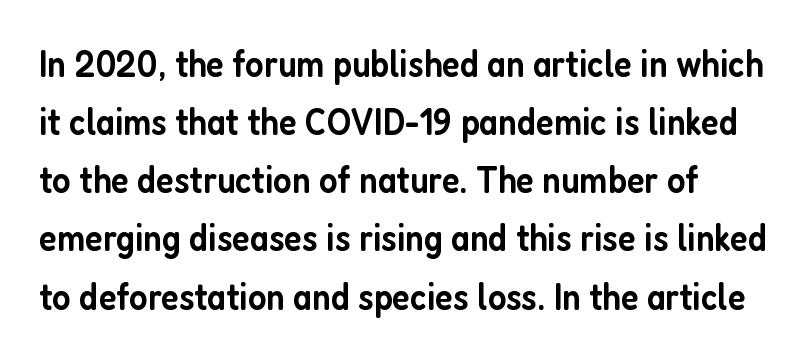
Q: Is the text bold? A: Semi-bold.
Q: Is the text italic (slanted)? A: No, it is upright.
Q: Is the typeface a serif or a sans-serif typeface? A: Sans-serif.
Q: Is the text underlined? A: No.
Q: Is the spacing between letters normal or unusually wide? A: Normal.
Q: Is the spacing between lines tight, normal or loose? A: Normal.
Q: Width (condensed, normal, or wide)? A: Condensed.
Q: Stroke contrast? A: Low.
Q: x-height? A: Medium.
Q: Monospaced? A: No.
